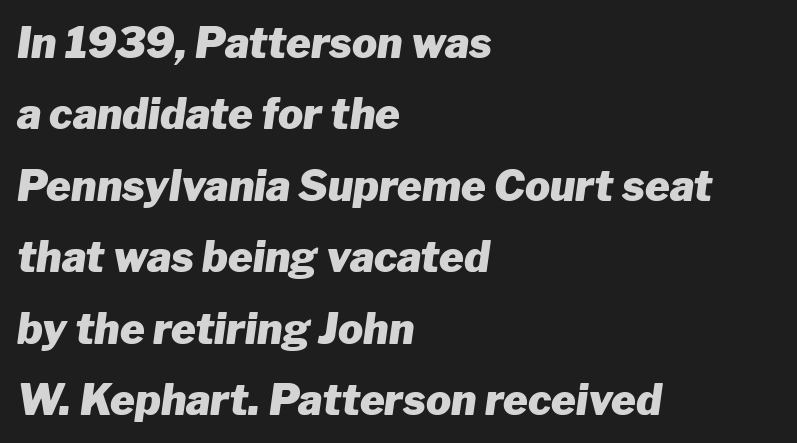
The image shows 42 px heavy type, italic (leaning right); set left-aligned, normal line spacing (1.7x), normal letter spacing, not underlined; low stroke contrast and a medium x-height.
